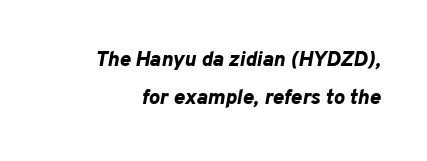
Q: Is the text bold? A: Yes.
Q: Is the text italic (slanted)? A: Yes, it leans right by about 10 degrees.
Q: Is the text underlined? A: No.
Q: Is the spacing between letters normal or unusually wide? A: Normal.
